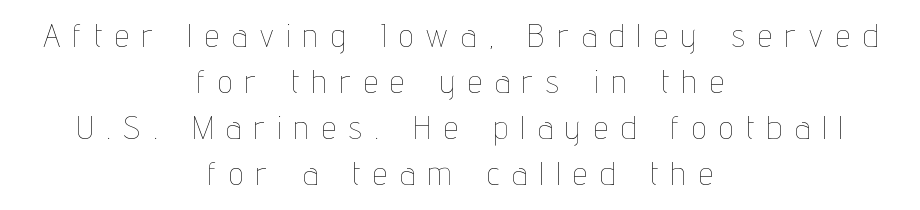
Q: Is the text bold? A: No.
Q: Is the text italic (slanted)? A: No, it is upright.
Q: Is the text underlined? A: No.
Q: How is the paragraph aligned? A: Centered.
Q: Is the spacing between letters normal or unusually wide? A: Unusually wide.
Q: Is the spacing between lines tight, normal or loose? A: Normal.
Q: Width (condensed, normal, or wide)? A: Condensed.
Q: Stroke contrast? A: Low.
Q: x-height? A: Medium.
Q: Monospaced? A: No.
